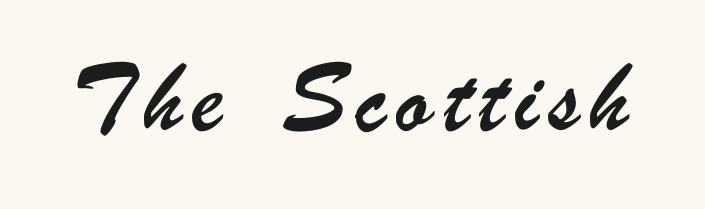
{"serif": "no", "width": "condensed", "stroke_contrast": "low", "x_height": "small", "monospaced": "no", "underline": "no", "letter_spacing": "wide", "letter_spacing_em": 0.2, "glyph_px": 43}
